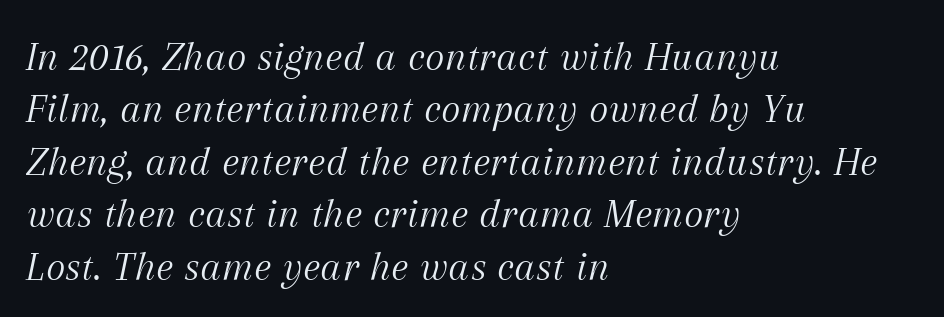
The image shows 42 px light serif type, italic (leaning right); set left-aligned, normal line spacing (1.25x), normal letter spacing, not underlined; medium stroke contrast and a medium x-height.
